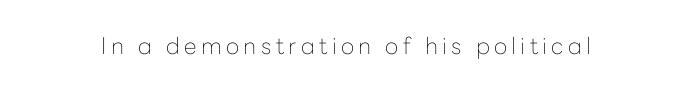
{"italic": "no", "bold": "no", "underline": "no", "glyph_px": 23}
